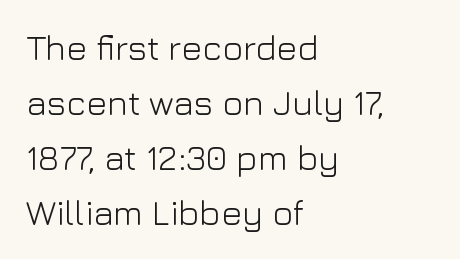
The image shows 35 px light sans-serif type, upright; set left-aligned, normal line spacing (1.57x), normal letter spacing, not underlined; low stroke contrast and a medium x-height.
